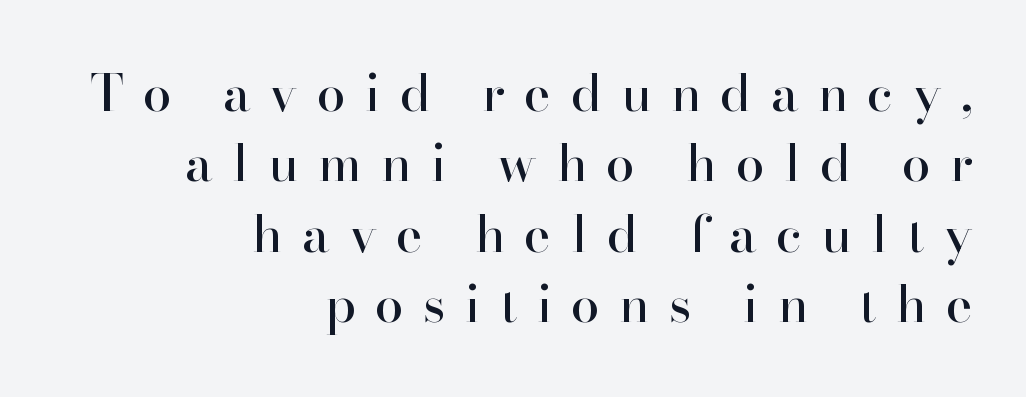
{"serif": "yes", "italic": "no", "width": "normal", "stroke_contrast": "high", "x_height": "small", "monospaced": "no", "underline": "no", "align": "right", "line_spacing": "normal", "line_spacing_ratio": 1.38, "letter_spacing": "wide", "letter_spacing_em": 0.38, "glyph_px": 51}
